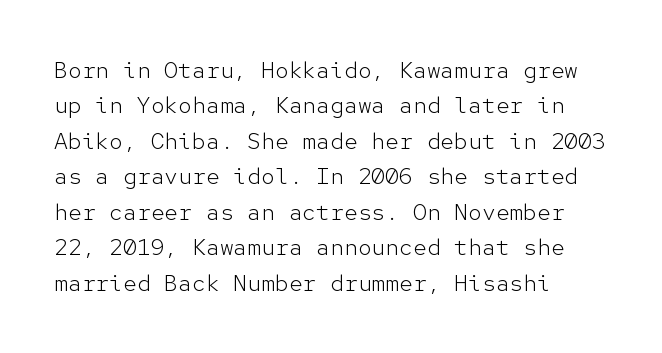
The face looks like a standard text weight, possibly lighter. Vertical strokes here are truly vertical. These lines keep a tight, regular rhythm from letter to letter. Leading matches the norm, producing a regular column. Left-aligned paragraph, ragged on the right. The space directly below the letters is spotless.
